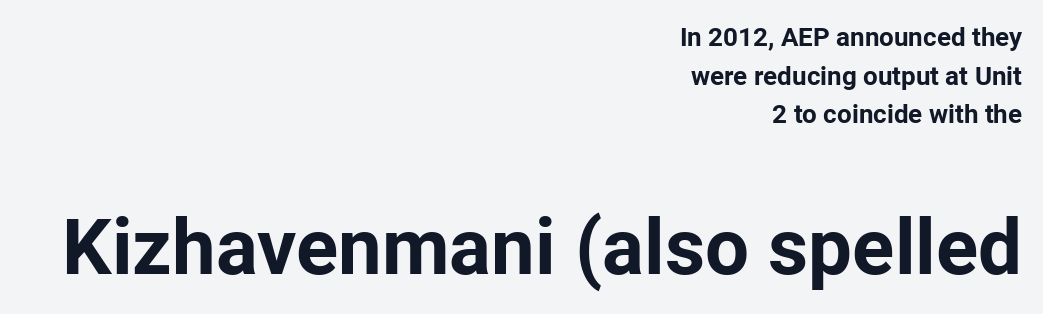
Q: Is the text bold? A: Yes.
Q: Is the text italic (slanted)? A: No, it is upright.
Q: Is the typeface a serif or a sans-serif typeface? A: Sans-serif.
Q: Is the text underlined? A: No.
Q: How is the paragraph aligned? A: Right-aligned.
Q: Is the spacing between letters normal or unusually wide? A: Normal.
Q: Is the spacing between lines tight, normal or loose? A: Normal.
Q: Which block of text is set in a larger size, the first (top) or the second (bottom)? A: The second (bottom) one.
Q: Width (condensed, normal, or wide)? A: Normal.
Q: Stroke contrast? A: Low.
Q: x-height? A: Medium.
Q: Monospaced? A: No.
